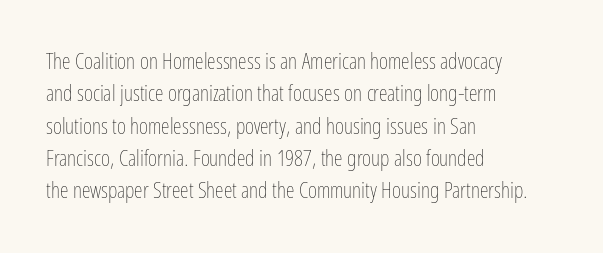
Does extra space separate the letters? No, they use regular spacing. Compared with a typical body face, this is equally light or lighter still. Casual observation: everything's shoved over to the left. This sample keeps an unexceptional amount of space between lines.
